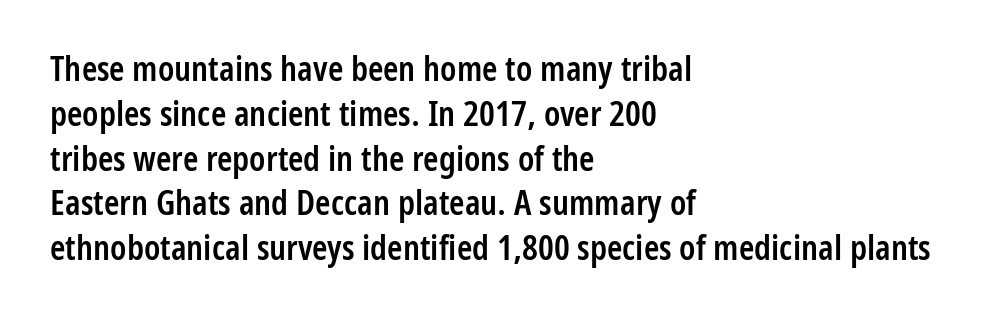
Each letter keeps its own natural width here, so spacing adapts to shape. Leading: standard. How heavy is the stroke? Medium-heavy — a semibold, shy of bold. The type family on display is of the sans-serif kind. Inter-character spacing is left at the font's built-in metrics. The paragraph shown leans on its left margin.
